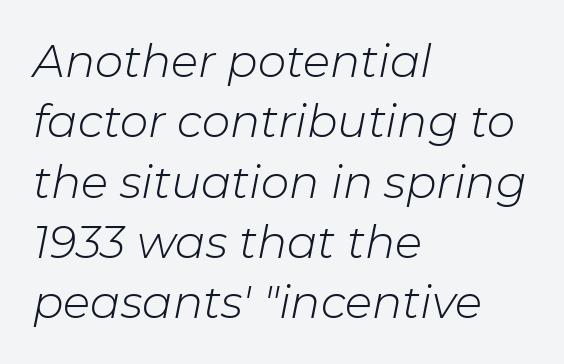
{"italic": "yes", "lean": "right", "slant_degrees": 11, "bold": "no", "weight": "light", "width": "normal", "stroke_contrast": "low", "x_height": "medium", "monospaced": "no", "underline": "no", "align": "left", "line_spacing": "normal", "line_spacing_ratio": 1.34, "letter_spacing": "normal", "letter_spacing_em": 0.0, "glyph_px": 45}
